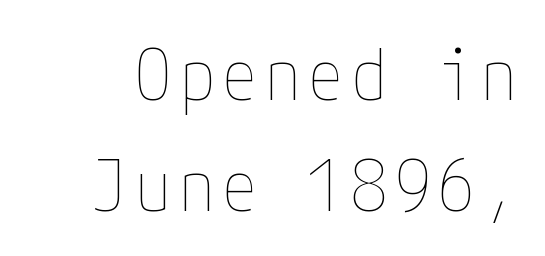
Q: Is the text bold? A: No.
Q: Is the text italic (slanted)? A: No, it is upright.
Q: Is the text underlined? A: No.
Q: Is the spacing between lines tight, normal or loose? A: Normal.
Q: Width (condensed, normal, or wide)? A: Condensed.
Q: Stroke contrast? A: Low.
Q: x-height? A: Medium.
